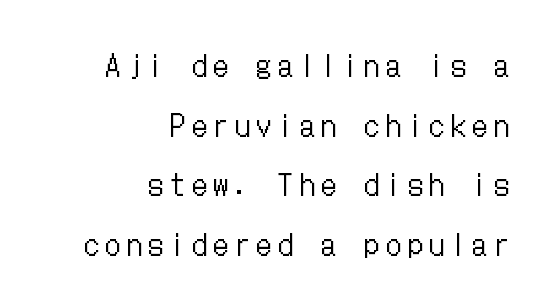
Posture: vertical. The setting favours the right margin, as signatures and pull-quotes sometimes do. Rule under the text: the space is simply empty. Notice the wide empty band between every row — that's loose leading.
